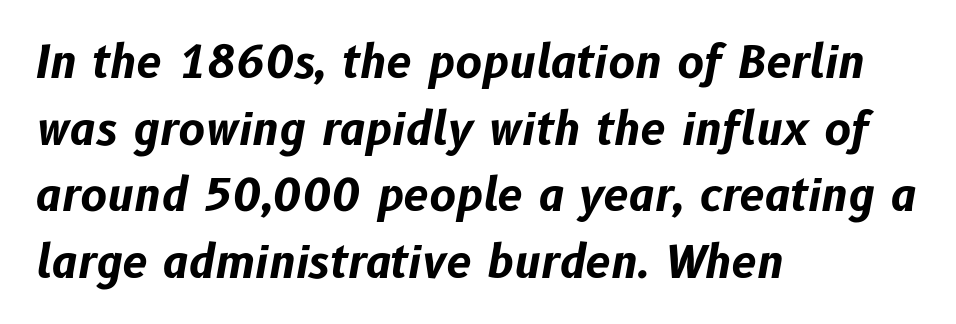
Q: Is the text bold? A: Yes.
Q: Is the text italic (slanted)? A: Yes, it leans right by about 10 degrees.
Q: Is the text underlined? A: No.
Q: How is the paragraph aligned? A: Left-aligned.
Q: Is the spacing between letters normal or unusually wide? A: Normal.
Q: Is the spacing between lines tight, normal or loose? A: Normal.
Q: Width (condensed, normal, or wide)? A: Normal.
Q: Stroke contrast? A: Low.
Q: x-height? A: Medium.
Q: Monospaced? A: No.
